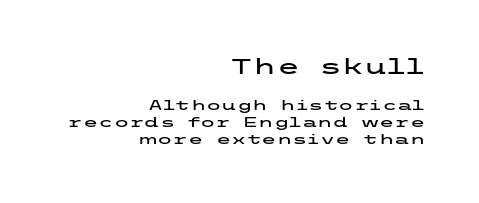
Q: Is the text italic (slanted)? A: No, it is upright.
Q: Is the text underlined? A: No.
Q: How is the paragraph aligned? A: Right-aligned.
Q: Is the spacing between letters normal or unusually wide? A: Normal.
Q: Which block of text is set in a larger size, the first (top) or the second (bottom)? A: The first (top) one.
